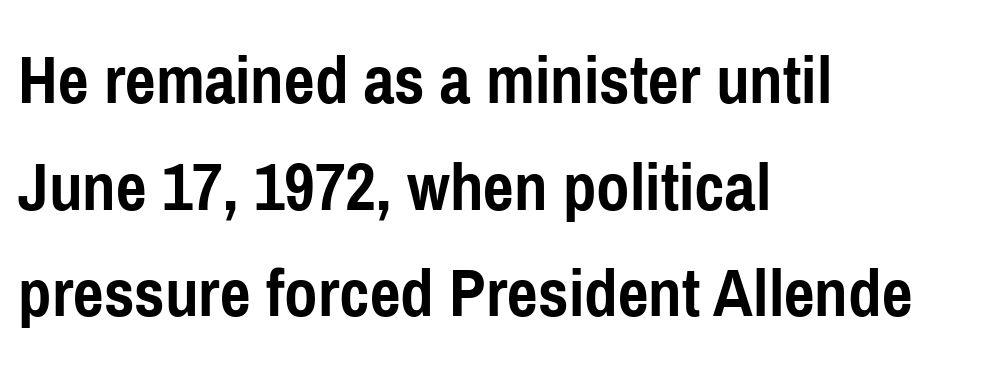
The image shows 73 px semibold, condensed sans-serif type, upright; set left-aligned, normal line spacing (1.46x), normal letter spacing, not underlined; low stroke contrast and a medium x-height.
